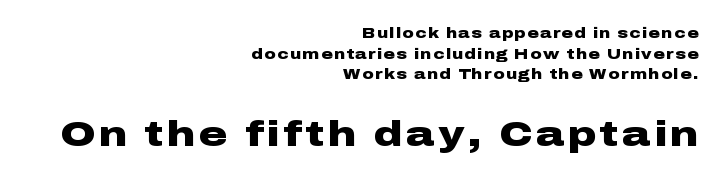
The ragged edge is on the left, which tells us the setting is flush right. Each new line begins a customary step beneath the previous one. The strokes are fattened all the way to bold. Character widths vary here, with narrow letters taking less room than wide ones.
